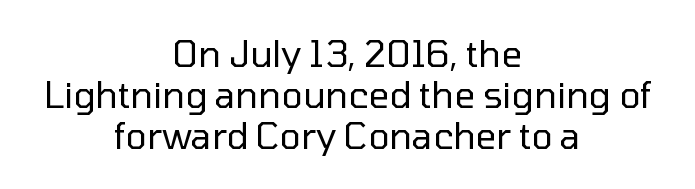
The image shows 36 px regular-weight sans-serif type, upright; set centered, tight line spacing (1.14x), normal letter spacing, not underlined; low stroke contrast and a medium x-height.
